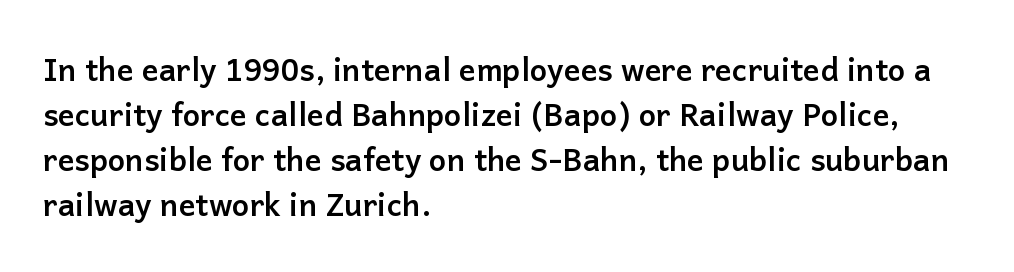
The image shows 31 px semibold sans-serif type, upright; set left-aligned, normal line spacing (1.45x), normal letter spacing, not underlined; low stroke contrast and a medium x-height.
